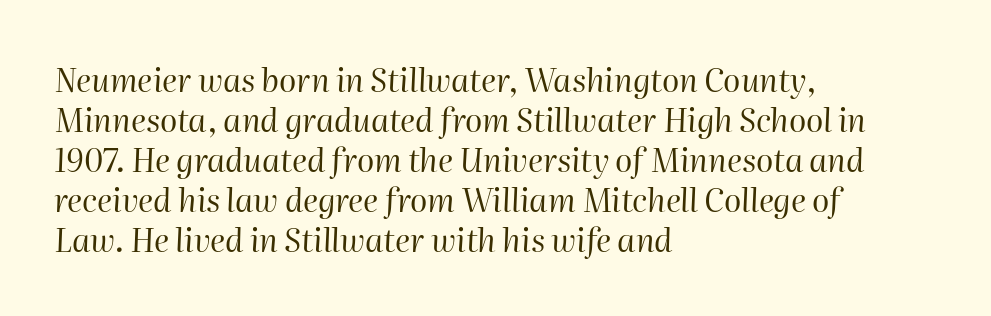
The image shows 32 px regular-weight type, italic (leaning right); set left-aligned, normal line spacing (1.25x), normal letter spacing, not underlined; high stroke contrast and a medium x-height.
